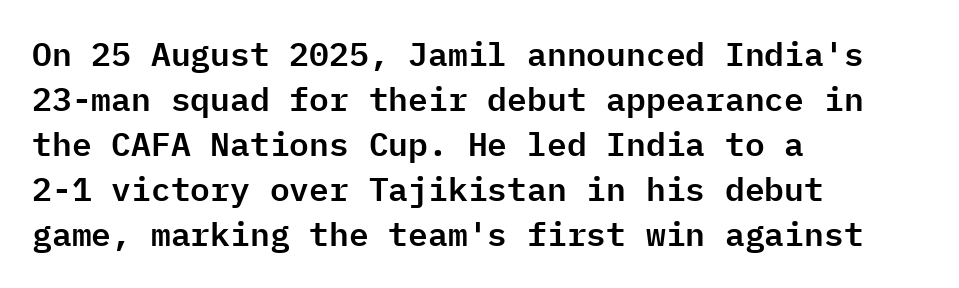
Check the space under the baseline: it is left empty. Upright lettering throughout. Caption: standard tracking, unaltered. The designer went with a sans here, leaving each stem footless.
